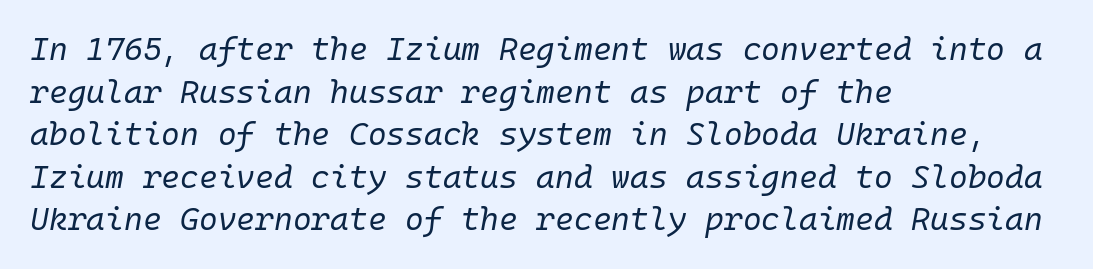
The image shows 32 px regular-weight type, italic (leaning right), monospaced; set left-aligned, normal line spacing (1.33x), normal letter spacing, not underlined; low stroke contrast and a medium x-height.
